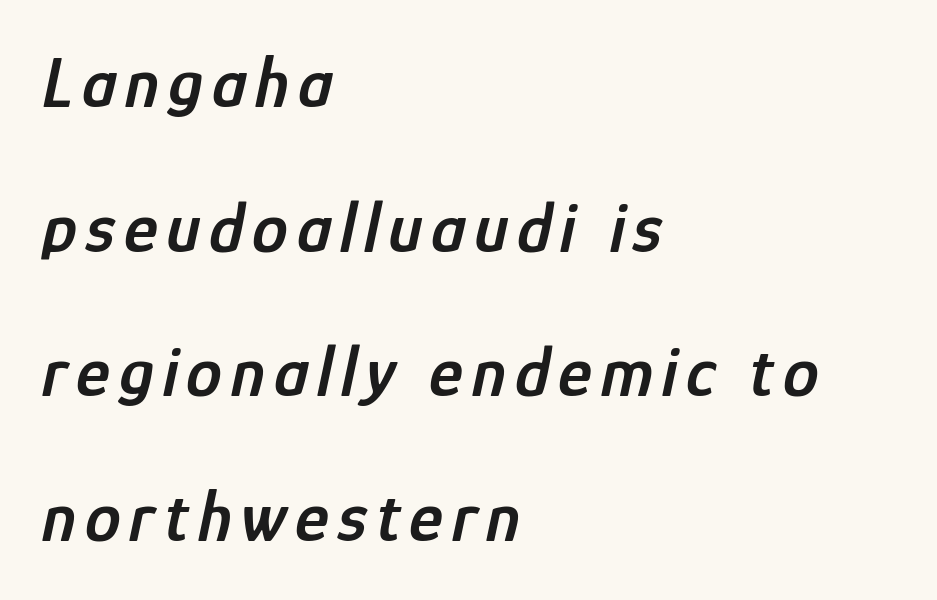
The image shows 72 px semibold, condensed type, italic (leaning right); set left-aligned, loose line spacing (2.01x), not underlined; low stroke contrast and a medium x-height.
